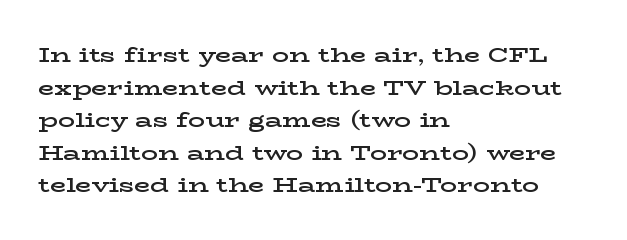
The image shows 21 px text type, upright; set left-aligned, normal line spacing (1.55x), normal letter spacing, not underlined.
